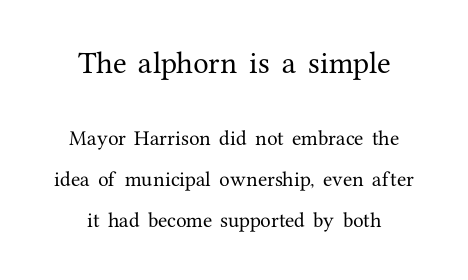
Letters rest on an invisible, unmarked baseline. You could fit nearly another row in the gap between these rows. These lines stack symmetrically, like a column narrowing and widening about its center. The tracking reads as untouched default to a designer's eye. Does the lettering tilt? It doesn't — this is upright. The rendering shrinks the type as you move from the upper chunk to the lower.
